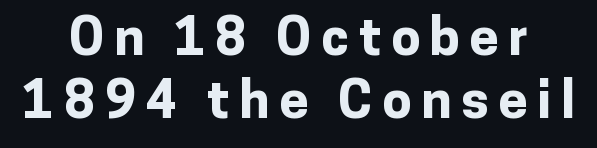
Q: Is the text bold? A: Yes.
Q: Is the text italic (slanted)? A: No, it is upright.
Q: Is the typeface a serif or a sans-serif typeface? A: Sans-serif.
Q: Is the text underlined? A: No.
Q: How is the paragraph aligned? A: Centered.
Q: Width (condensed, normal, or wide)? A: Normal.
Q: Stroke contrast? A: Low.
Q: x-height? A: Medium.
Q: Monospaced? A: No.
